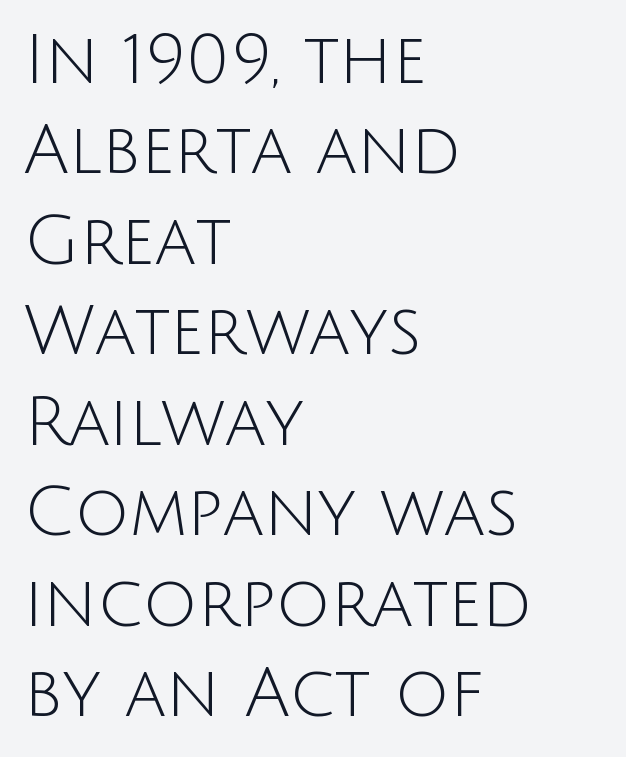
Q: Is the text bold? A: No.
Q: Is the text italic (slanted)? A: No, it is upright.
Q: Is the typeface a serif or a sans-serif typeface? A: Sans-serif.
Q: Is the text underlined? A: No.
Q: How is the paragraph aligned? A: Left-aligned.
Q: Is the spacing between letters normal or unusually wide? A: Normal.
Q: Is the spacing between lines tight, normal or loose? A: Normal.
Q: Width (condensed, normal, or wide)? A: Normal.
Q: Stroke contrast? A: Low.
Q: x-height? A: Large.
Q: Monospaced? A: No.
